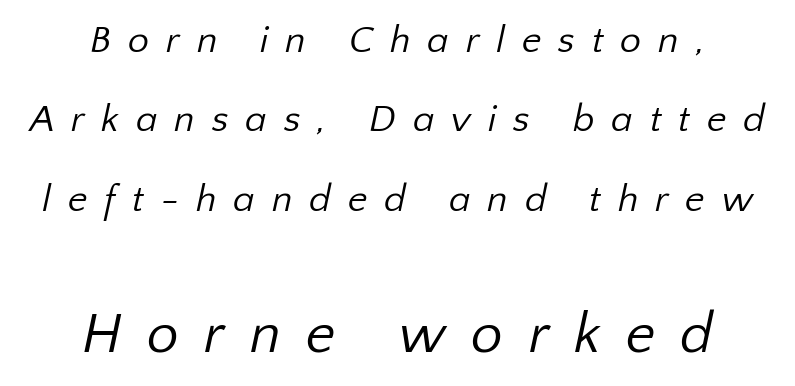
{"serif": "no", "bold": "no", "weight": "regular", "width": "normal", "stroke_contrast": "low", "x_height": "medium", "monospaced": "no", "underline": "no", "align": "center", "line_spacing": "loose", "line_spacing_ratio": 2.09, "letter_spacing": "wide", "letter_spacing_em": 0.44, "larger_block": "second", "size_ratio": 1.5, "glyph_px": 57}
